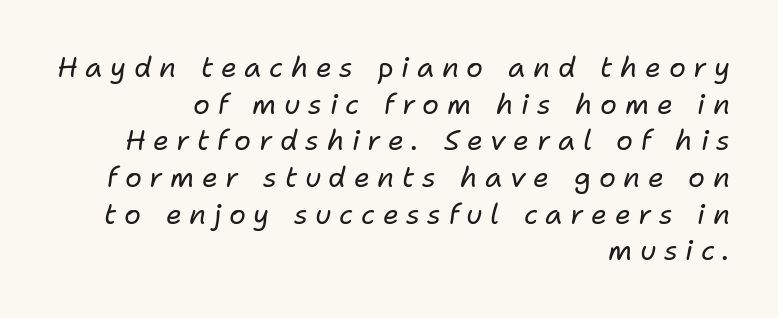
Q: Is the text bold? A: No.
Q: Is the text italic (slanted)? A: Yes, it leans right by about 11 degrees.
Q: Is the text underlined? A: No.
Q: How is the paragraph aligned? A: Right-aligned.
Q: Is the spacing between letters normal or unusually wide? A: Unusually wide.
Q: Is the spacing between lines tight, normal or loose? A: Normal.
Q: Width (condensed, normal, or wide)? A: Normal.
Q: Stroke contrast? A: Low.
Q: x-height? A: Medium.
Q: Monospaced? A: No.
